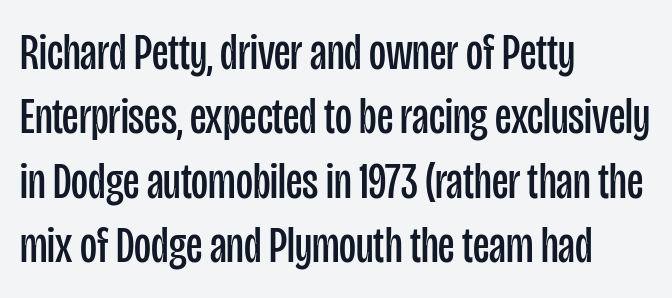
Q: Is the text bold? A: No.
Q: Is the text italic (slanted)? A: No, it is upright.
Q: Is the typeface a serif or a sans-serif typeface? A: Sans-serif.
Q: Is the text underlined? A: No.
Q: How is the paragraph aligned? A: Left-aligned.
Q: Is the spacing between letters normal or unusually wide? A: Normal.
Q: Width (condensed, normal, or wide)? A: Condensed.
Q: Stroke contrast? A: Low.
Q: x-height? A: Large.
Q: Monospaced? A: No.
